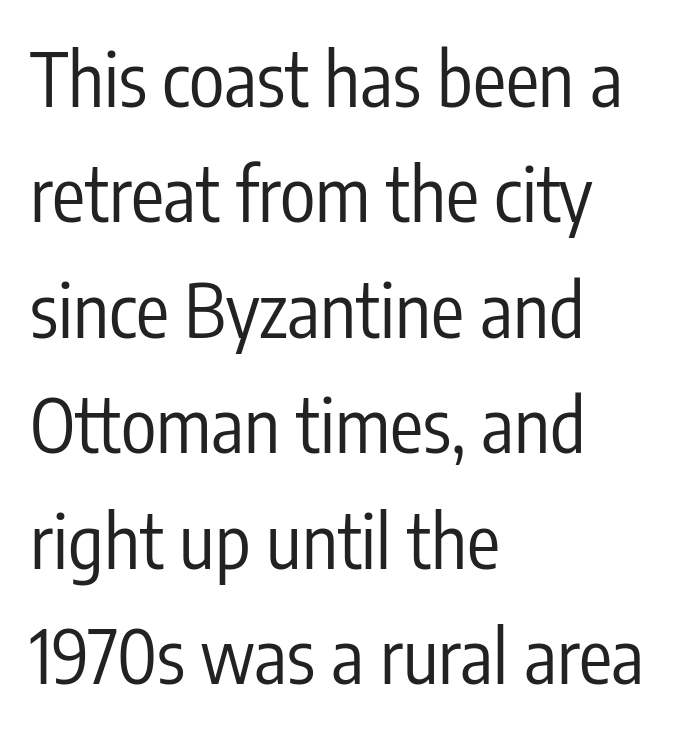
The image shows 74 px regular-weight, condensed sans-serif type, upright; set left-aligned, normal line spacing (1.56x), normal letter spacing, not underlined; low stroke contrast and a medium x-height.
